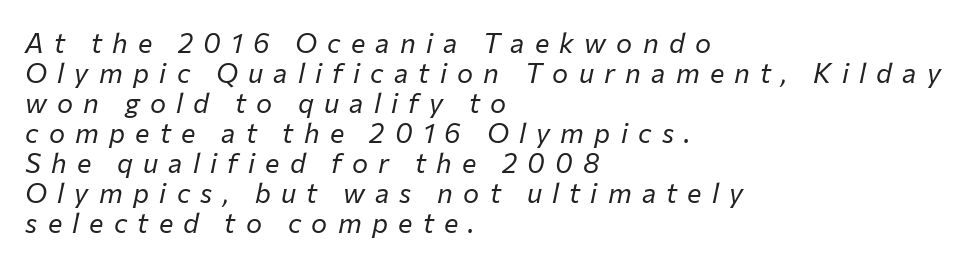
The vertical gap from one line to the next is small. The typography opts for an oblique posture over an upright one. Spacing between characters has been opened up far beyond the box default. Stroke thickness stays within the range of a standard reading face or lighter. Plain, unruled lines of type. Each line starts at the same left margin while the right side varies.
